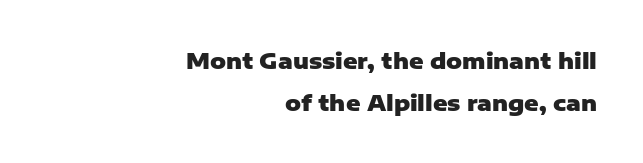
Strokes here are thick enough to call this a true bold. Vertically, the passage feels expansive, rows floating well apart. The space directly below the letters is spotless. The ragged edge is on the left, which tells us the setting is flush right. It's the straight-up-and-down kind of type.
